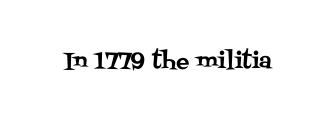
Tall strokes in this sample are plumb rather than angled. Short note: letters normally spaced. Lines of text with bare space underneath.
